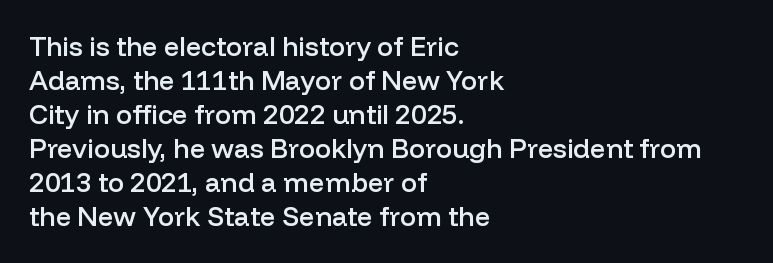
The image shows 27 px text type, upright; set left-aligned, normal line spacing (1.26x), normal letter spacing, not underlined.
